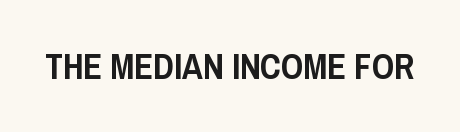
{"serif": "no", "italic": "no", "width": "condensed", "stroke_contrast": "low", "x_height": "large", "monospaced": "no", "underline": "no", "letter_spacing": "normal", "letter_spacing_em": 0.0, "glyph_px": 35}
